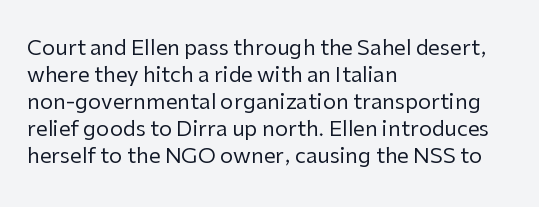
These lines keep a tight, regular rhythm from letter to letter. The rows are spaced the way most documents space them. Nothing heavy about these letters — not bold at all. A roman cut, with each character standing at attention. Check under the words: just untouched page. All the whitespace from short lines collects on the right.
